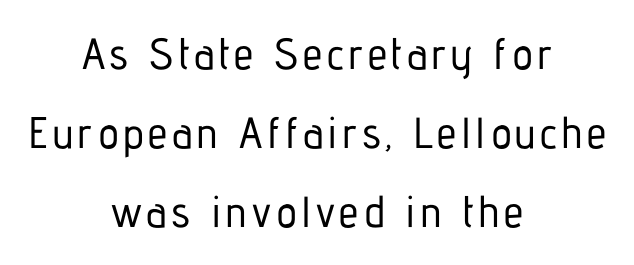
Q: Is the text italic (slanted)? A: No, it is upright.
Q: Is the typeface a serif or a sans-serif typeface? A: Sans-serif.
Q: Is the text underlined? A: No.
Q: How is the paragraph aligned? A: Centered.
Q: Width (condensed, normal, or wide)? A: Condensed.
Q: Stroke contrast? A: Low.
Q: x-height? A: Medium.
Q: Monospaced? A: No.
